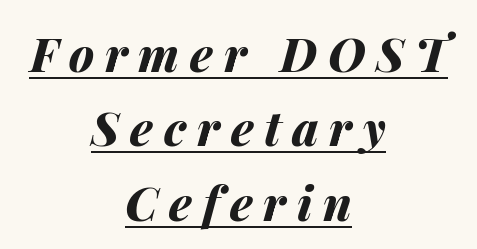
The image shows 47 px bold type, italic (leaning right); set centered, normal line spacing (1.58x), unusually wide letter spacing (+0.23 em), underlined; medium stroke contrast and a medium x-height.
